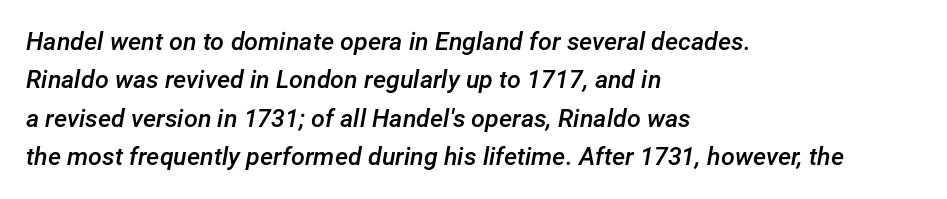
The image shows 25 px text type, italic (leaning right); set left-aligned, normal line spacing (1.54x), normal letter spacing, not underlined.
